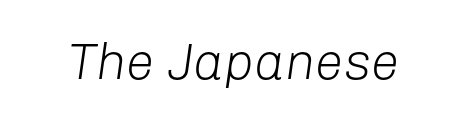
Italic? Definitely — the glyphs are oblique. Letters rest on an invisible, unmarked baseline. Here the designer chose a conventional face with non-uniform glyph widths. Weight: not bold — regular or lighter.
